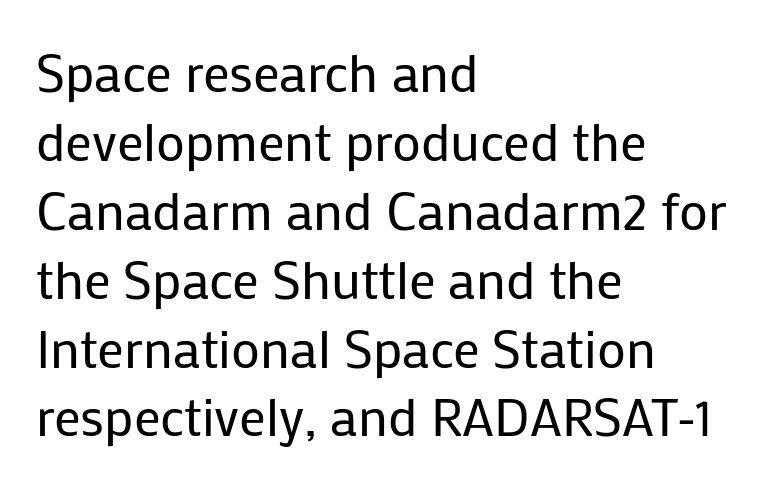
Q: Is the text bold? A: No.
Q: Is the text italic (slanted)? A: No, it is upright.
Q: Is the typeface a serif or a sans-serif typeface? A: Sans-serif.
Q: Is the text underlined? A: No.
Q: How is the paragraph aligned? A: Left-aligned.
Q: Is the spacing between letters normal or unusually wide? A: Normal.
Q: Is the spacing between lines tight, normal or loose? A: Normal.
Q: Width (condensed, normal, or wide)? A: Normal.
Q: Stroke contrast? A: Low.
Q: x-height? A: Medium.
Q: Monospaced? A: No.
